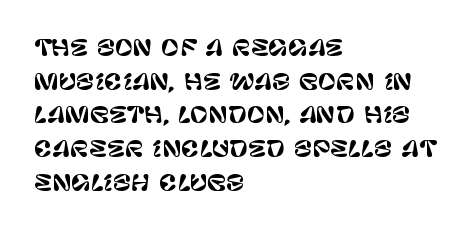
The image shows 22 px text type; set left-aligned, normal line spacing (1.53x), normal letter spacing, not underlined.
